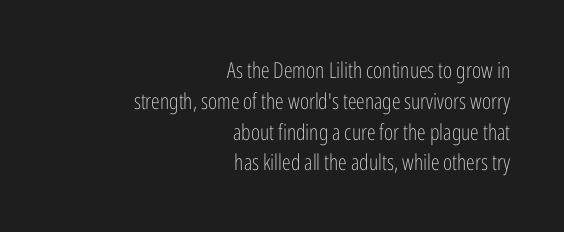
These glyphs show unthickened strokes, regular width or finer. Nothing unusual about the tracking: characters are spaced as the font intends. The foot of each line stays bare and open. Notice how the stems are strictly vertical — no italics here. Vertical spacing — default.
